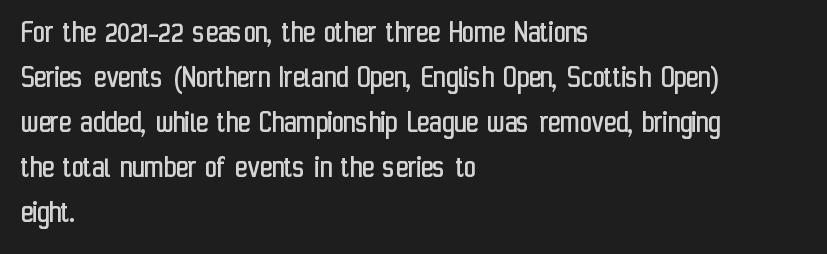
The image shows 33 px regular-weight, condensed sans-serif type, upright; set left-aligned, normal line spacing (1.36x), normal letter spacing, not underlined; low stroke contrast and a medium x-height.
